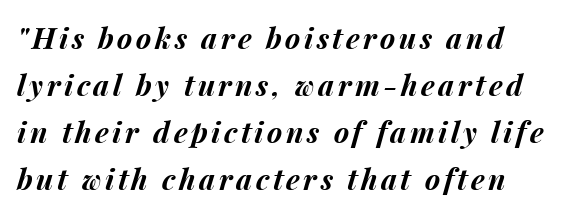
The zone under the glyphs is completely vacant. Posture: slanted. The rendering uses natural spacing where letterforms have individual widths. Leading: standard. Summary of weight: heavy, a full bold.
